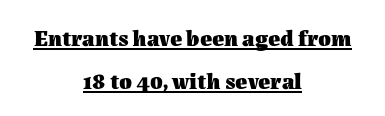
Q: Is the text bold? A: Yes.
Q: Is the text italic (slanted)? A: No, it is upright.
Q: Is the text underlined? A: Yes.
Q: How is the paragraph aligned? A: Centered.
Q: Is the spacing between letters normal or unusually wide? A: Normal.
